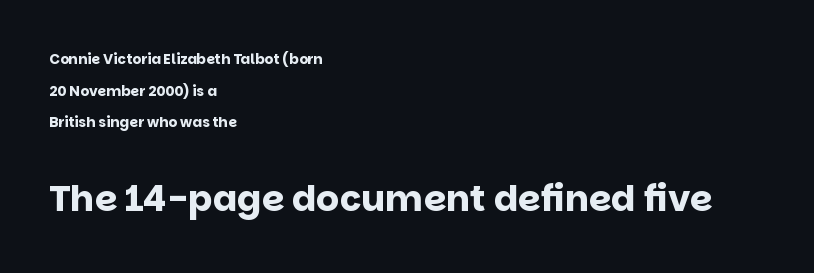
The image shows 36 px bold sans-serif type, upright; set left-aligned, loose line spacing (2.26x), normal letter spacing, not underlined; the second (bottom) block is 2.57x larger; low stroke contrast and a large x-height.
